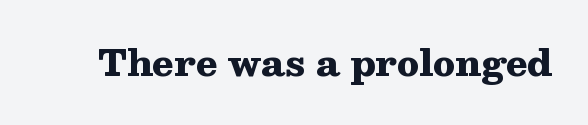
Q: Is the text bold? A: Yes.
Q: Is the text italic (slanted)? A: No, it is upright.
Q: Is the typeface a serif or a sans-serif typeface? A: Serif.
Q: Is the text underlined? A: No.
Q: Is the spacing between letters normal or unusually wide? A: Normal.
Q: Width (condensed, normal, or wide)? A: Wide.
Q: Stroke contrast? A: Medium.
Q: x-height? A: Medium.
Q: Monospaced? A: No.
